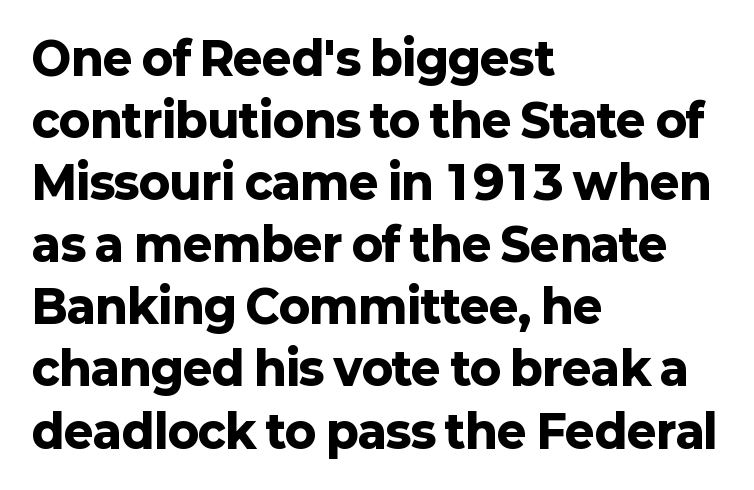
A typesetter would call this leading conventional body-copy spacing. Clear beneath every line of the passage. Is the type bold? Yes — the strokes are clearly thick and heavy. This sample uses a sans-serif face. The letters sit at their default tracking, neither squeezed nor spread.
